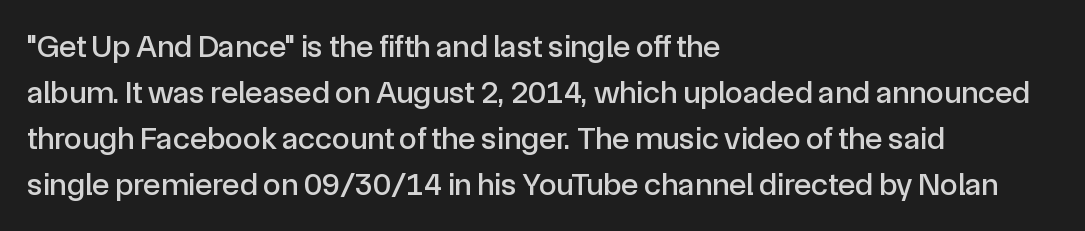
The image shows 32 px sans-serif type, upright; set left-aligned, normal line spacing (1.44x), normal letter spacing, not underlined; a medium x-height.
